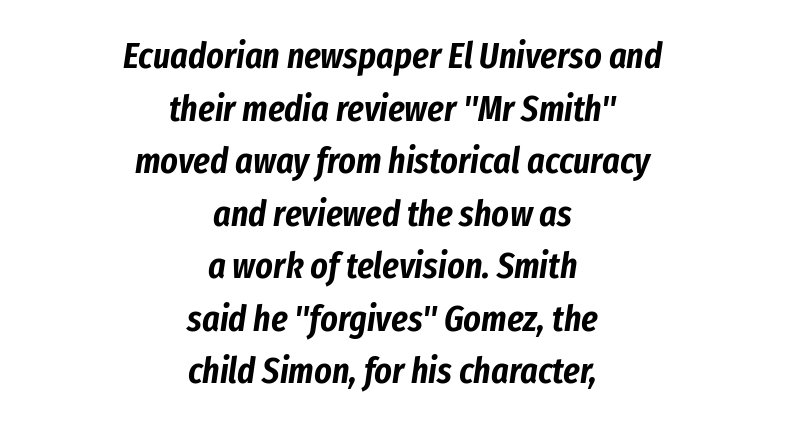
Q: Is the text italic (slanted)? A: Yes, it leans right by about 8 degrees.
Q: Is the text underlined? A: No.
Q: How is the paragraph aligned? A: Centered.
Q: Is the spacing between letters normal or unusually wide? A: Normal.
Q: Is the spacing between lines tight, normal or loose? A: Normal.
Q: Width (condensed, normal, or wide)? A: Condensed.
Q: Stroke contrast? A: Low.
Q: x-height? A: Medium.
Q: Monospaced? A: No.
